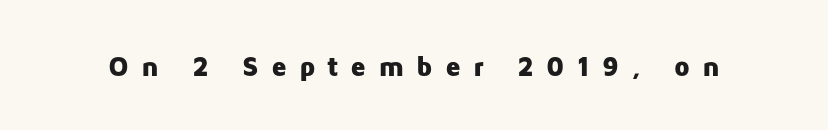
Q: Is the text bold? A: Yes.
Q: Is the text italic (slanted)? A: No, it is upright.
Q: Is the typeface a serif or a sans-serif typeface? A: Sans-serif.
Q: Is the text underlined? A: No.
Q: Is the spacing between letters normal or unusually wide? A: Unusually wide.
Q: Width (condensed, normal, or wide)? A: Normal.
Q: Stroke contrast? A: Low.
Q: x-height? A: Medium.
Q: Monospaced? A: No.
